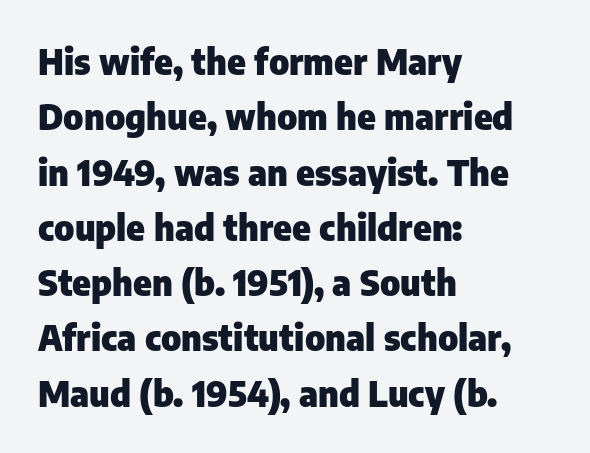
Where is the straight margin? On the left. Observe the ordinary spacing: letters are neighbours, not strangers. Each new line begins a customary step beneath the previous one. The axis of the letterforms is exactly vertical. On the weight axis this lands at bold, roughly 700. Here the designer chose a conventional face with non-uniform glyph widths.
